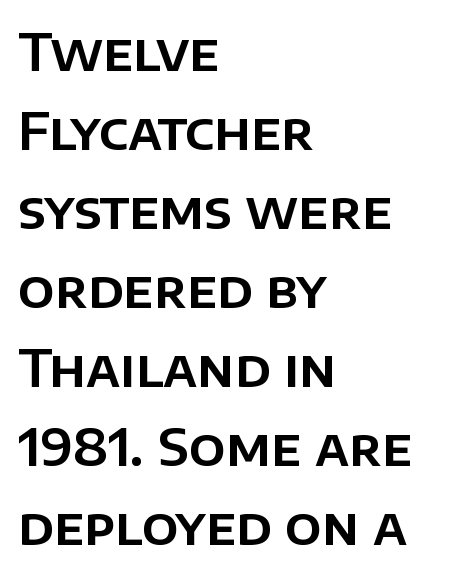
{"serif": "no", "italic": "no", "width": "normal", "stroke_contrast": "low", "x_height": "large", "monospaced": "no", "underline": "no", "align": "left", "line_spacing": "normal", "line_spacing_ratio": 1.55, "letter_spacing": "normal", "letter_spacing_em": 0.0, "glyph_px": 51}
